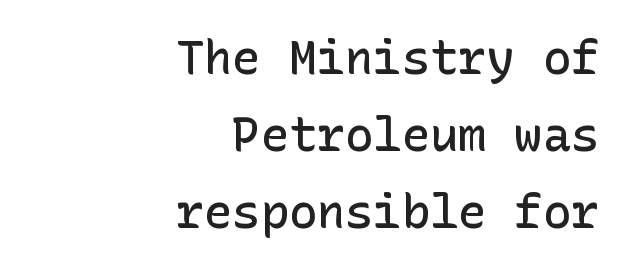
Q: Is the text bold? A: Semi-bold.
Q: Is the text italic (slanted)? A: No, it is upright.
Q: Is the typeface a serif or a sans-serif typeface? A: Sans-serif.
Q: Is the text underlined? A: No.
Q: How is the paragraph aligned? A: Right-aligned.
Q: Is the spacing between letters normal or unusually wide? A: Normal.
Q: Is the spacing between lines tight, normal or loose? A: Normal.
Q: Width (condensed, normal, or wide)? A: Normal.
Q: Stroke contrast? A: Low.
Q: x-height? A: Medium.
